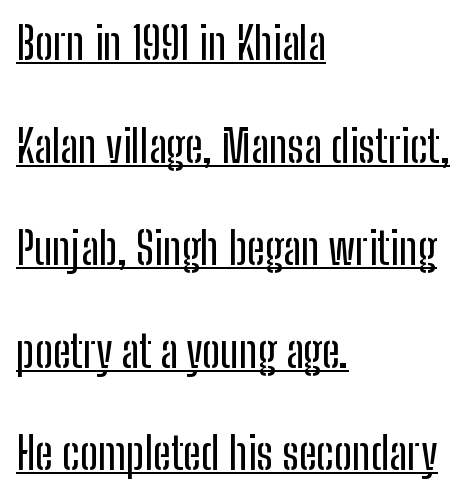
The image shows 44 px condensed sans-serif type, upright; set left-aligned, loose line spacing (2.33x), normal letter spacing, underlined; low stroke contrast and a medium x-height.
